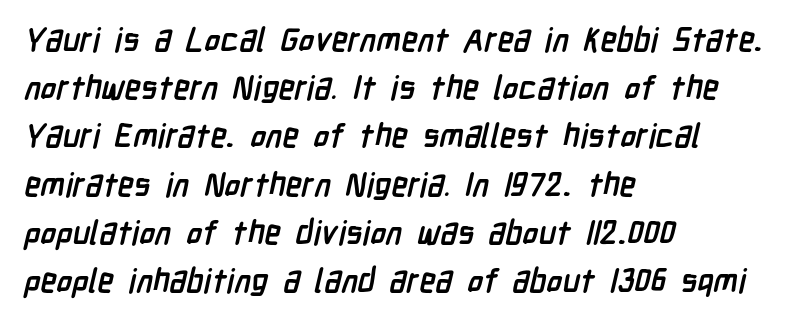
Q: Is the text bold? A: Yes.
Q: Is the typeface a serif or a sans-serif typeface? A: Sans-serif.
Q: Is the text underlined? A: No.
Q: How is the paragraph aligned? A: Left-aligned.
Q: Is the spacing between letters normal or unusually wide? A: Normal.
Q: Is the spacing between lines tight, normal or loose? A: Normal.
Q: Width (condensed, normal, or wide)? A: Condensed.
Q: Stroke contrast? A: Low.
Q: x-height? A: Medium.
Q: Monospaced? A: No.
